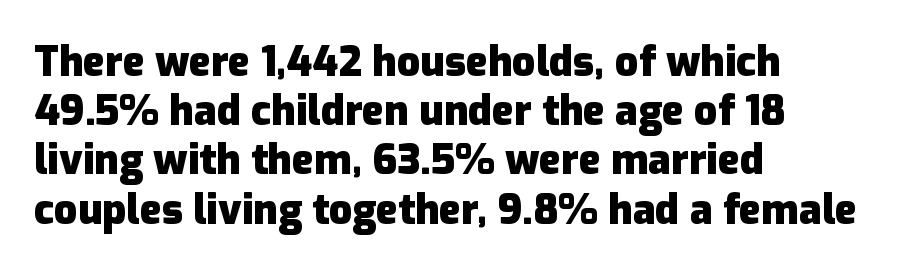
The image shows 41 px heavy sans-serif type, upright; set left-aligned, line spacing 1.2x, normal letter spacing, not underlined; low stroke contrast and a medium x-height.
